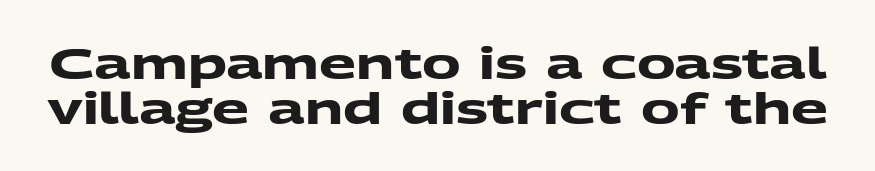
The image shows 43 px heavy, wide sans-serif type; set tight line spacing (1.04x), normal letter spacing, not underlined; medium stroke contrast and a medium x-height.
